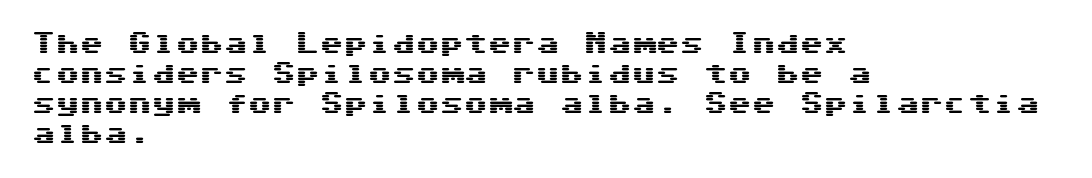
The image shows 24 px text type, upright; set left-aligned, normal line spacing (1.25x), normal letter spacing, not underlined.
